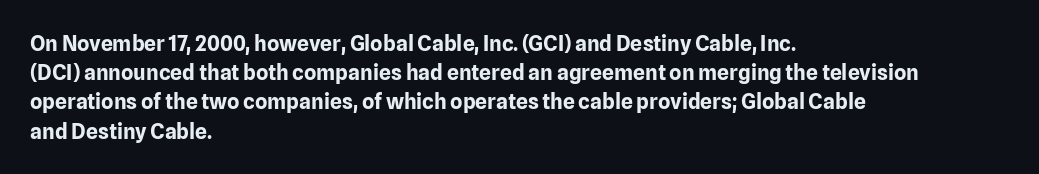
{"italic": "no", "bold": "yes", "underline": "no", "align": "left", "line_spacing": "normal", "line_spacing_ratio": 1.39, "letter_spacing": "normal", "letter_spacing_em": 0.0, "glyph_px": 21}
